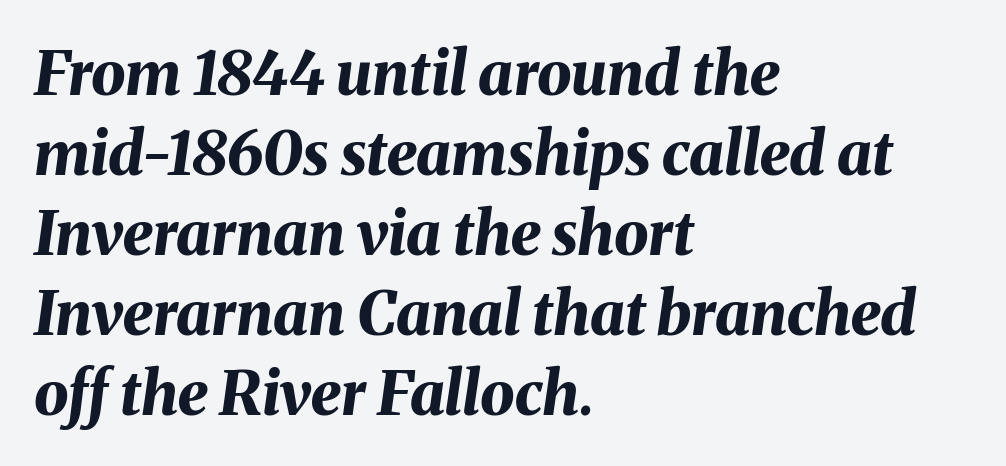
Designer's note — italics engaged. The letters advance in unequal steps, a hallmark of proportional type. Here the glyphs are tracked normally, forming tight word shapes. Stroke thickness is high; the sample reads as a true bold.
